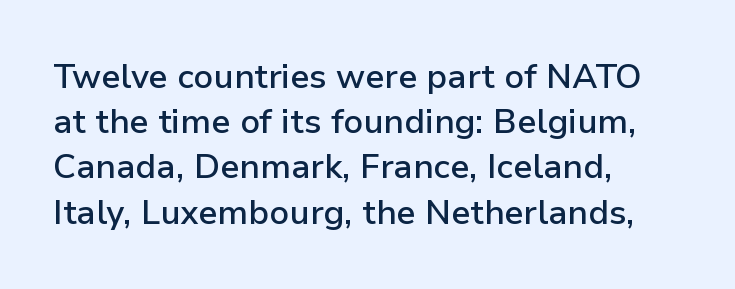
Q: Is the text bold? A: Semi-bold.
Q: Is the text italic (slanted)? A: No, it is upright.
Q: Is the typeface a serif or a sans-serif typeface? A: Sans-serif.
Q: Is the text underlined? A: No.
Q: How is the paragraph aligned? A: Left-aligned.
Q: Is the spacing between letters normal or unusually wide? A: Normal.
Q: Is the spacing between lines tight, normal or loose? A: Normal.
Q: Width (condensed, normal, or wide)? A: Normal.
Q: Stroke contrast? A: Low.
Q: x-height? A: Medium.
Q: Monospaced? A: No.
